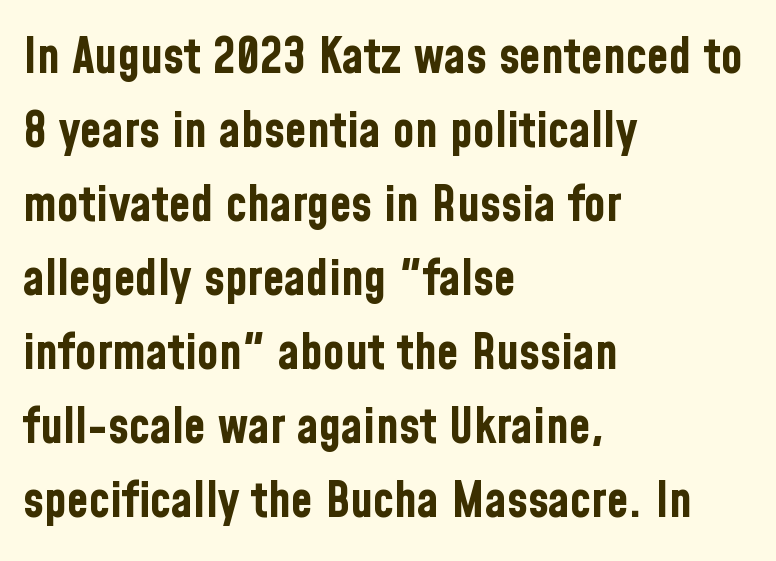
The image shows 50 px bold, condensed sans-serif type, upright; set left-aligned, normal line spacing (1.48x), normal letter spacing, not underlined; low stroke contrast and a medium x-height.
